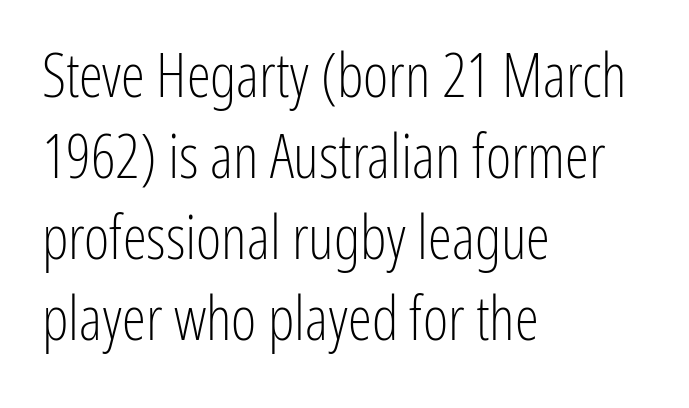
The image shows 61 px light, condensed sans-serif type, upright; set left-aligned, normal line spacing (1.33x), normal letter spacing, not underlined; low stroke contrast and a medium x-height.
